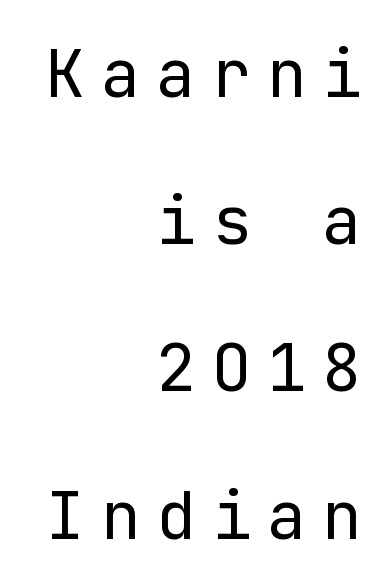
Q: Is the text bold? A: No.
Q: Is the text italic (slanted)? A: No, it is upright.
Q: Is the typeface a serif or a sans-serif typeface? A: Sans-serif.
Q: Is the text underlined? A: No.
Q: How is the paragraph aligned? A: Right-aligned.
Q: Is the spacing between letters normal or unusually wide? A: Unusually wide.
Q: Is the spacing between lines tight, normal or loose? A: Loose.
Q: Width (condensed, normal, or wide)? A: Normal.
Q: Stroke contrast? A: Low.
Q: x-height? A: Medium.
